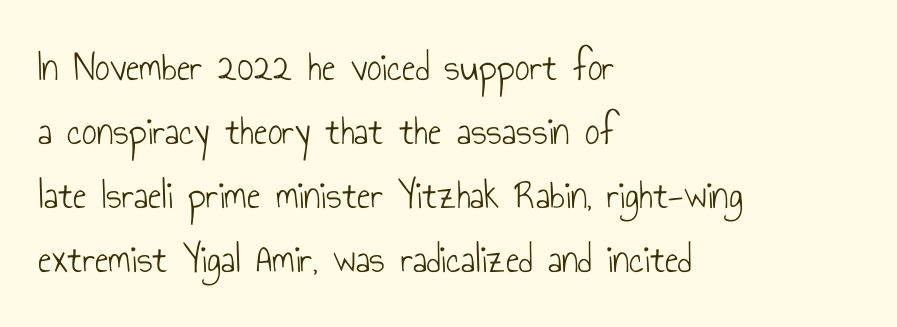
The image shows 41 px light, condensed sans-serif type, upright; set left-aligned, normal line spacing (1.56x), normal letter spacing, not underlined; low stroke contrast and a small x-height.
